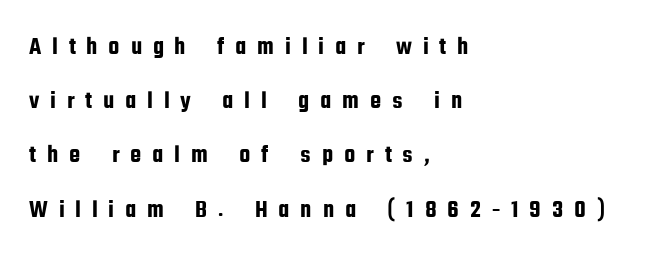
Only glyphs here, with clear space below each row. Every row of glyphs begins at an identical x-position on the left. Ascenders rise straight up at ninety degrees. What's the leading like? Stretched, with rows far apart.
